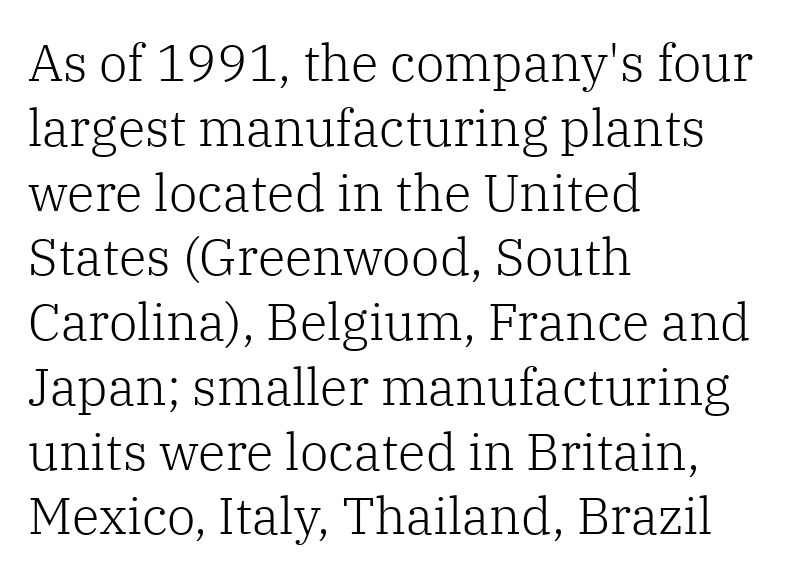
{"serif": "yes", "italic": "no", "bold": "no", "weight": "light", "width": "normal", "stroke_contrast": "low", "x_height": "medium", "monospaced": "no", "underline": "no", "align": "left", "line_spacing": "normal", "line_spacing_ratio": 1.27, "letter_spacing": "normal", "letter_spacing_em": 0.0, "glyph_px": 51}
